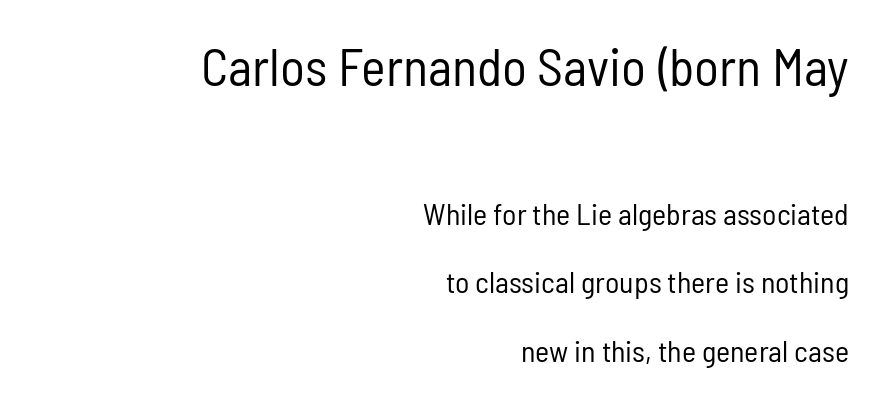
The image shows 52 px regular-weight, condensed sans-serif type, upright; set right-aligned, loose line spacing (2.29x), normal letter spacing, not underlined; the first (top) block is 1.73x larger; low stroke contrast and a medium x-height.
